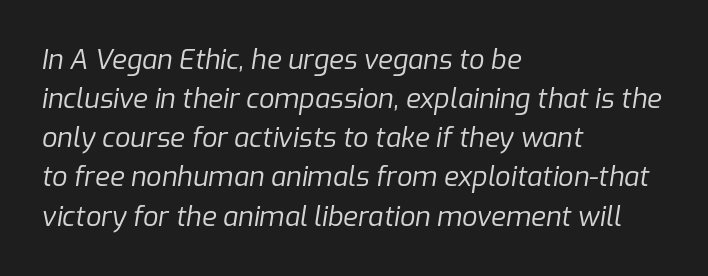
Q: Is the text bold? A: No.
Q: Is the text italic (slanted)? A: Yes, it leans right by about 9 degrees.
Q: Is the text underlined? A: No.
Q: How is the paragraph aligned? A: Left-aligned.
Q: Is the spacing between letters normal or unusually wide? A: Normal.
Q: Is the spacing between lines tight, normal or loose? A: Normal.
